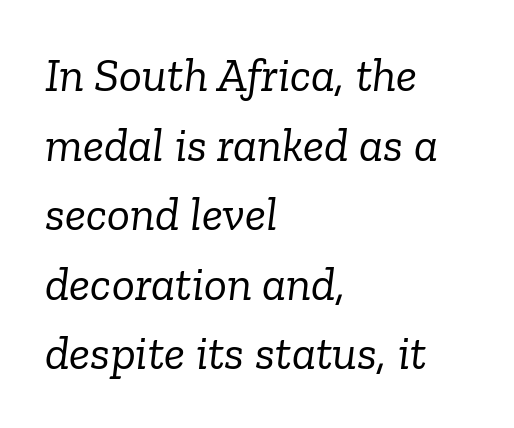
The image shows 48 px light serif type, italic (leaning right); set left-aligned, normal line spacing (1.45x), normal letter spacing, not underlined; low stroke contrast and a medium x-height.
